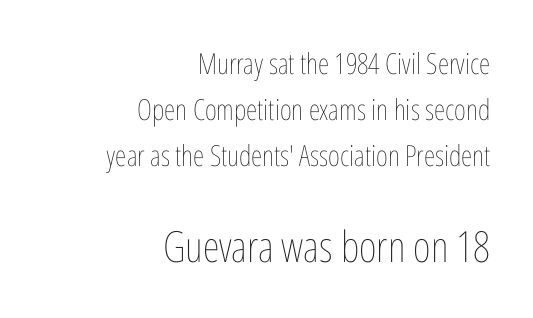
{"italic": "no", "bold": "no", "weight": "thin", "width": "condensed", "stroke_contrast": "low", "x_height": "medium", "monospaced": "no", "underline": "no", "align": "right", "line_spacing": "normal", "line_spacing_ratio": 1.59, "letter_spacing": "normal", "letter_spacing_em": 0.0, "larger_block": "second", "size_ratio": 1.48, "glyph_px": 43}
